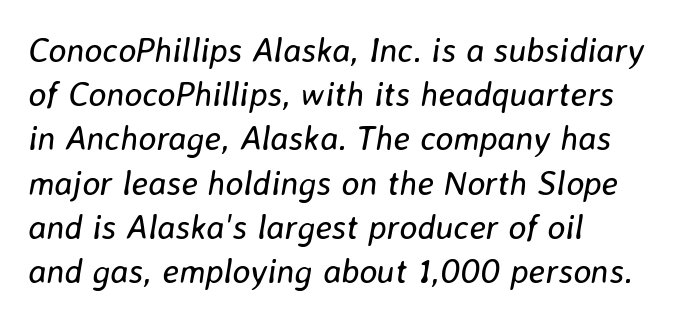
The image shows 34 px regular-weight type, italic (leaning right); set left-aligned, normal line spacing (1.3x), normal letter spacing, not underlined; low stroke contrast and a medium x-height.
